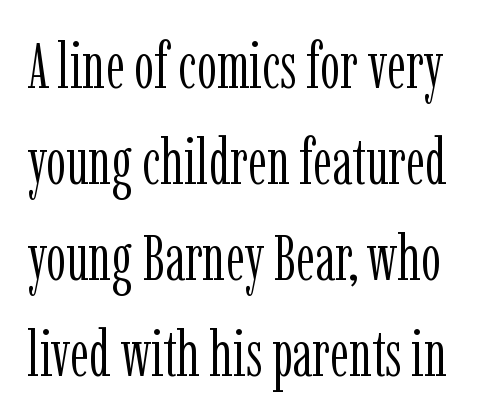
Q: Is the text bold? A: No.
Q: Is the text italic (slanted)? A: No, it is upright.
Q: Is the typeface a serif or a sans-serif typeface? A: Serif.
Q: Is the text underlined? A: No.
Q: Is the spacing between letters normal or unusually wide? A: Normal.
Q: Is the spacing between lines tight, normal or loose? A: Normal.
Q: Width (condensed, normal, or wide)? A: Condensed.
Q: Stroke contrast? A: Low.
Q: x-height? A: Medium.
Q: Monospaced? A: No.
